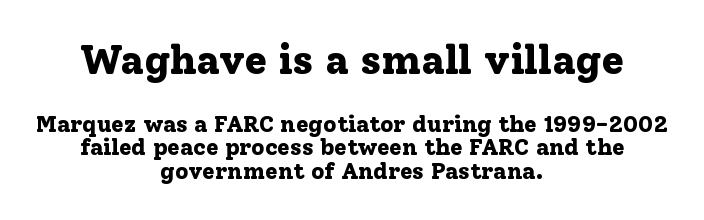
Q: Is the text bold? A: Yes.
Q: Is the text italic (slanted)? A: No, it is upright.
Q: Is the typeface a serif or a sans-serif typeface? A: Serif.
Q: Is the text underlined? A: No.
Q: How is the paragraph aligned? A: Centered.
Q: Is the spacing between letters normal or unusually wide? A: Normal.
Q: Is the spacing between lines tight, normal or loose? A: Tight.
Q: Which block of text is set in a larger size, the first (top) or the second (bottom)? A: The first (top) one.
Q: Width (condensed, normal, or wide)? A: Normal.
Q: Stroke contrast? A: Low.
Q: x-height? A: Medium.
Q: Monospaced? A: No.
